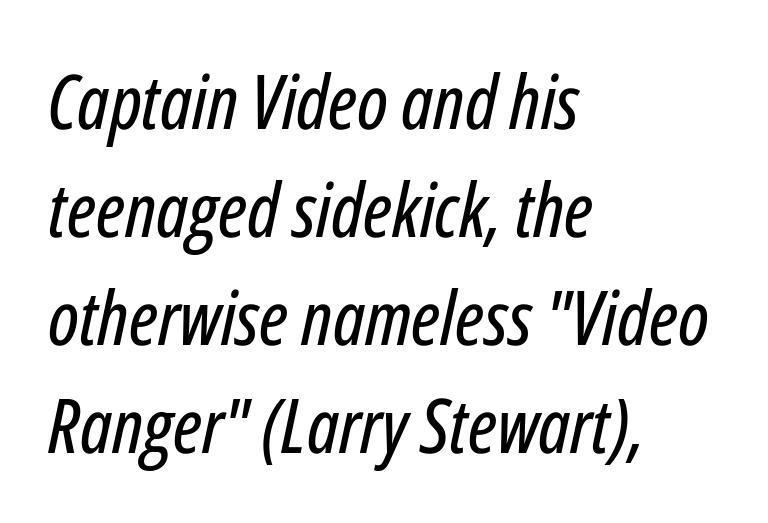
Casual observation: everything's shoved over to the left. These lines are rendered in a variable-pitch font. The foot of each line stays bare and open. An italicized treatment has been applied to the whole sample. Default kerning and tracking; the words read as compact shapes. Baseline-to-baseline distance is the conventional proportion of letter height.
